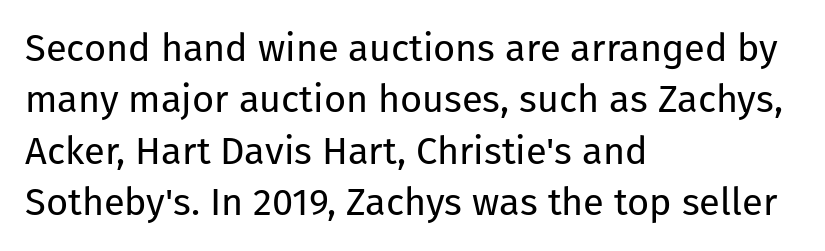
This rendering leaves character spacing at its baseline value. The compositor pushed each line to the left boundary. A sans-serif font was chosen for this passage. Unmarked baselines from the first word to the last. The strokes carry an ordinary text weight at most. Rows of type keep a routine distance in the vertical direction.
